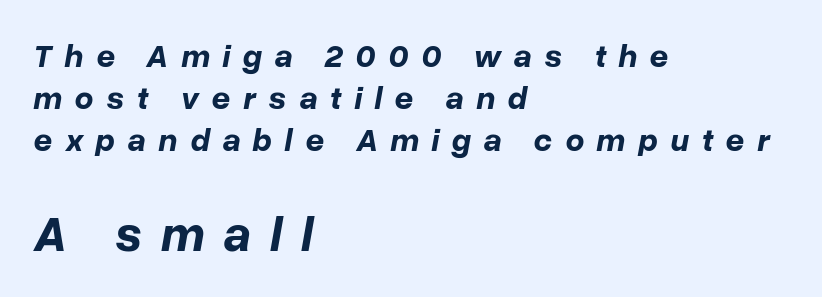
The image shows 50 px bold type, italic (leaning right); set left-aligned, normal line spacing (1.27x), unusually wide letter spacing (+0.38 em), not underlined; the second (bottom) block is 1.52x larger; low stroke contrast and a medium x-height.
